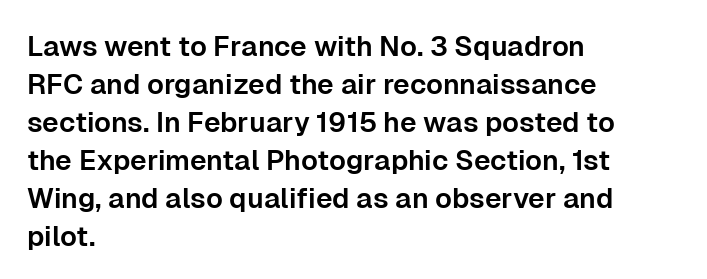
Q: Is the text italic (slanted)? A: No, it is upright.
Q: Is the typeface a serif or a sans-serif typeface? A: Sans-serif.
Q: Is the text underlined? A: No.
Q: How is the paragraph aligned? A: Left-aligned.
Q: Is the spacing between letters normal or unusually wide? A: Normal.
Q: Is the spacing between lines tight, normal or loose? A: Normal.
Q: Width (condensed, normal, or wide)? A: Normal.
Q: Stroke contrast? A: Low.
Q: x-height? A: Medium.
Q: Monospaced? A: No.
